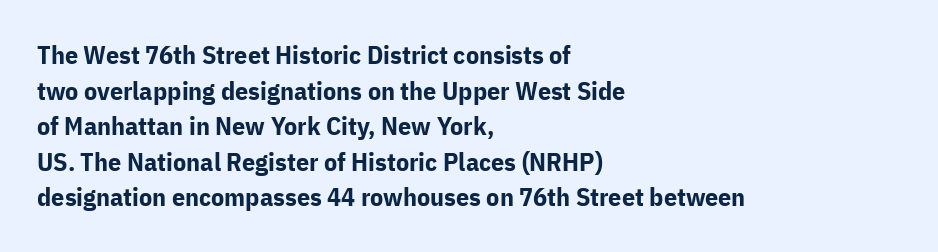
Q: Is the text bold? A: Yes.
Q: Is the text italic (slanted)? A: No, it is upright.
Q: Is the text underlined? A: No.
Q: How is the paragraph aligned? A: Left-aligned.
Q: Is the spacing between letters normal or unusually wide? A: Normal.
Q: Is the spacing between lines tight, normal or loose? A: Normal.
